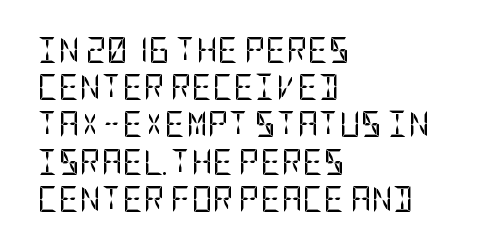
The rendering anchors every line to the left-hand side. A clean baseline with only descenders dipping below it. No chunkiness to these letters — they're not bold. Leading matches the norm, producing a regular column. Ascenders rise straight up at ninety degrees. Nobody touched the tracking dial on this one.
